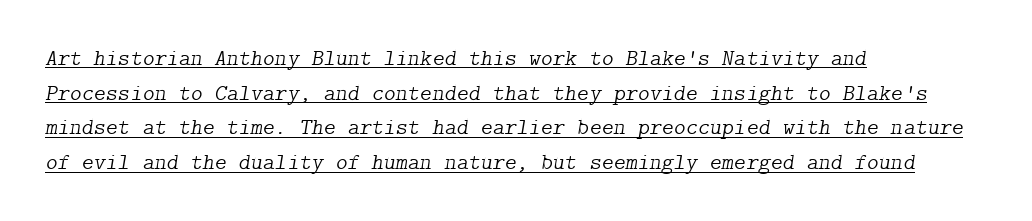
The image shows 23 px text type, italic (leaning right); set left-aligned, normal line spacing (1.51x), normal letter spacing, underlined.
